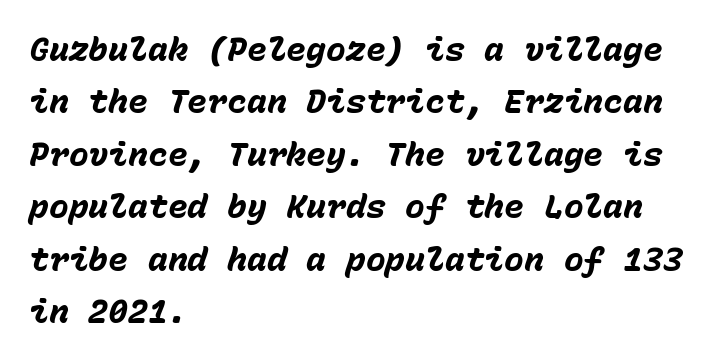
Is there much room between lines? A standard amount, neither cramped nor airy. The font's italic variant was chosen for this text. Caption: standard tracking, unaltered. Is this a fixed-width face? Yes — each glyph sits in an identical cell. This rendering features lettering with no underline. The rendering anchors every line to the left-hand side.
